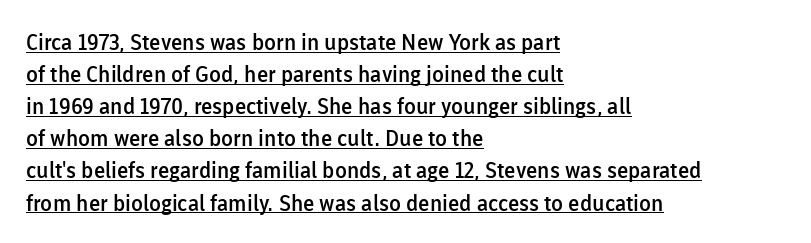
The image shows 22 px text type, upright; set left-aligned, normal line spacing (1.46x), normal letter spacing, underlined.
